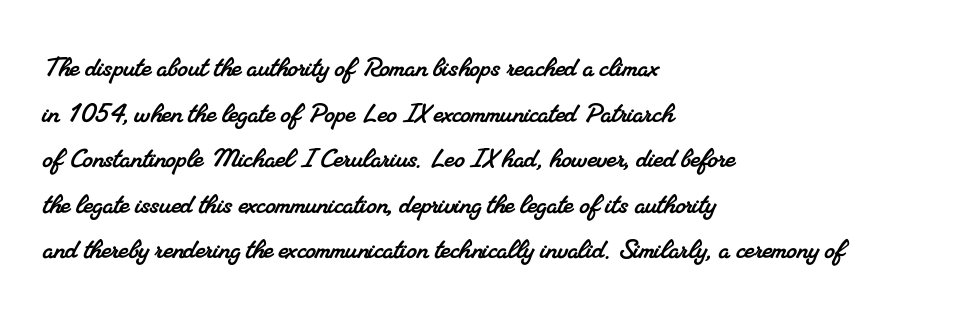
You could call the tracking neutral — neither tight nor loose. The baseline area is clear. Varying glyph widths throughout — classic text-font behaviour. Is there much room between lines? A standard amount, neither cramped nor airy.
